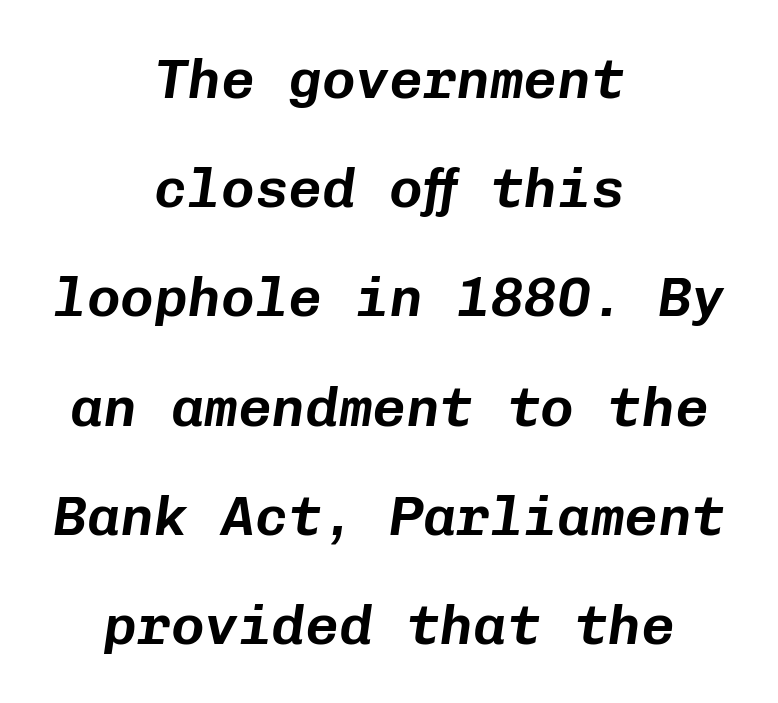
The image shows 56 px text type, italic (leaning right), monospaced; set centered, loose line spacing (1.95x), normal letter spacing, not underlined; low stroke contrast and a medium x-height.
